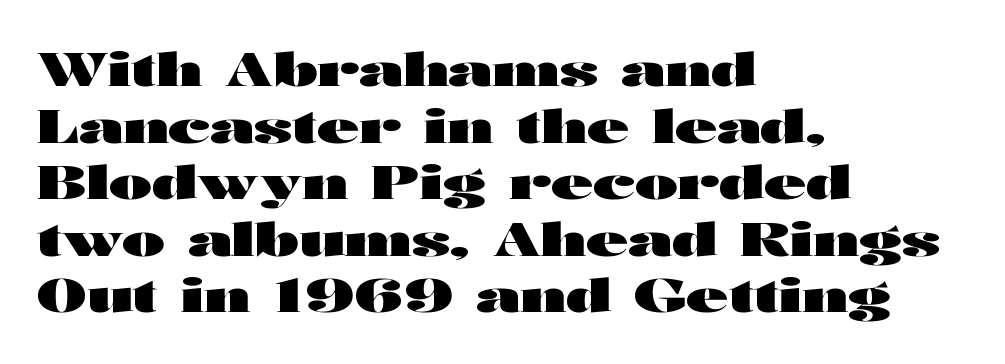
The image shows 46 px heavy, wide type, upright; set left-aligned, line spacing 1.23x, normal letter spacing, not underlined; high stroke contrast and a medium x-height.
